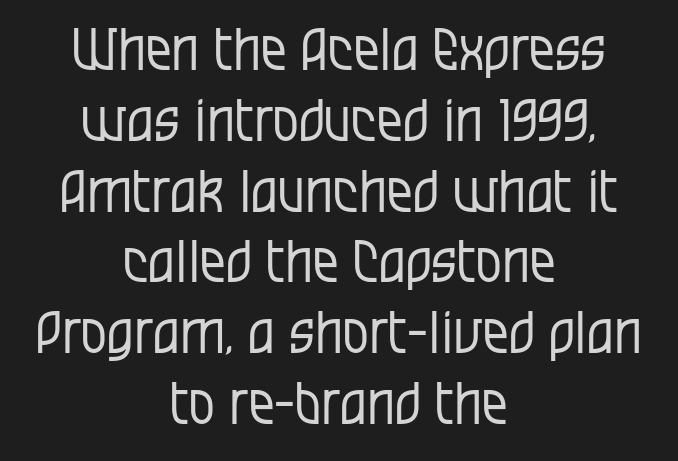
Q: Is the text bold? A: No.
Q: Is the text italic (slanted)? A: No, it is upright.
Q: Is the typeface a serif or a sans-serif typeface? A: Sans-serif.
Q: Is the text underlined? A: No.
Q: How is the paragraph aligned? A: Centered.
Q: Is the spacing between letters normal or unusually wide? A: Normal.
Q: Width (condensed, normal, or wide)? A: Condensed.
Q: Stroke contrast? A: Low.
Q: x-height? A: Large.
Q: Monospaced? A: No.
